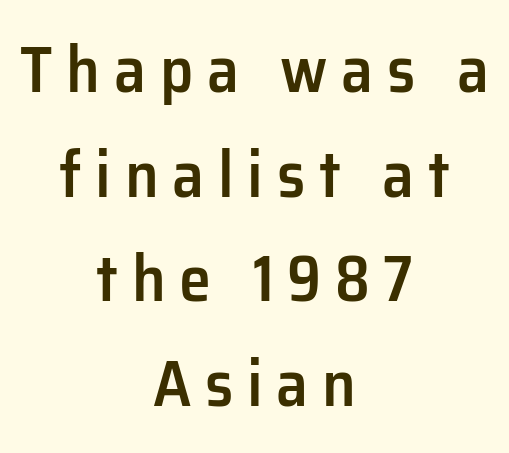
The font is running at a semibold setting, under full bold. This is the regular roman posture of the typeface. Stroke terminals: plain, sans-serif. Here the designer chose a conventional face with non-uniform glyph widths. Is the letter spacing exaggerated? Yes — the characters are pushed far apart. These lines are centered, leaving both edges ragged.
